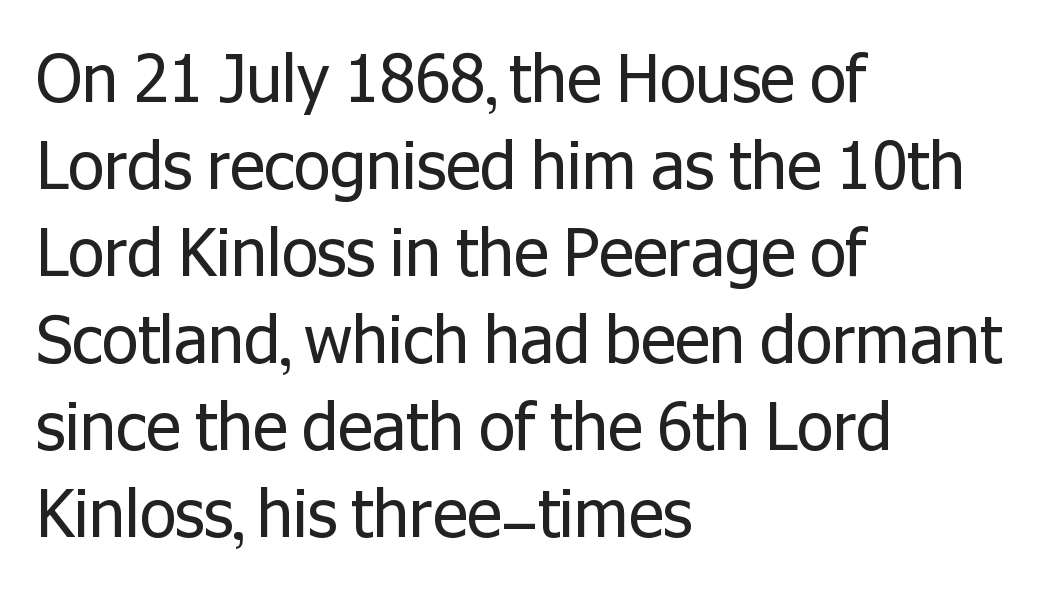
The compositor pushed each line to the left boundary. No extra ink here — the face is not bold. Caption: standard tracking, unaltered. The gap between lines stays unmarked. Look at the bottom of the vertical strokes: they stop flat, with no serifs.
